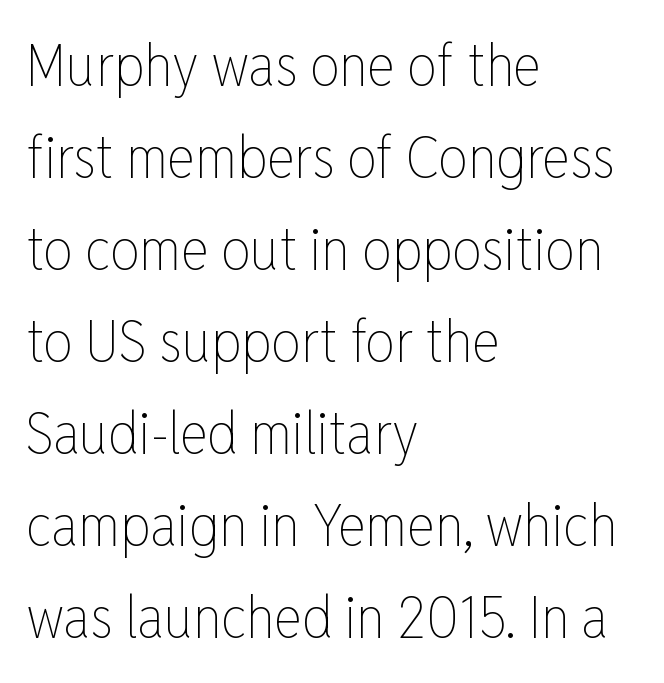
Q: Is the text bold? A: No.
Q: Is the text italic (slanted)? A: No, it is upright.
Q: Is the text underlined? A: No.
Q: How is the paragraph aligned? A: Left-aligned.
Q: Is the spacing between letters normal or unusually wide? A: Normal.
Q: Is the spacing between lines tight, normal or loose? A: Normal.
Q: Width (condensed, normal, or wide)? A: Condensed.
Q: Stroke contrast? A: Low.
Q: x-height? A: Medium.
Q: Monospaced? A: No.
